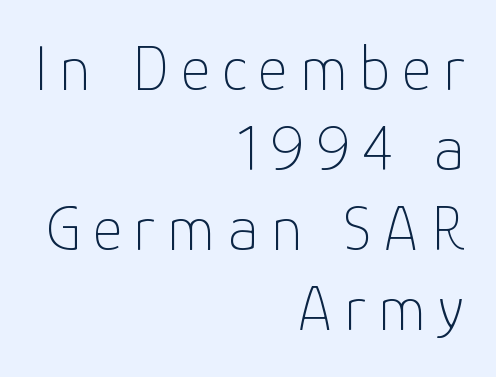
The image shows 64 px thin sans-serif type, upright; set right-aligned, normal line spacing (1.25x), not underlined; low stroke contrast and a medium x-height.
